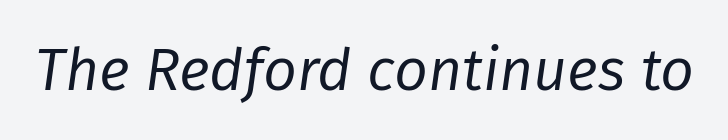
Decoration check: the copy has no underline. Between one letter and the next there's only the usual sliver of space. No chunkiness to these letters — they're not bold. There's an unmistakable incline to the writing here.
